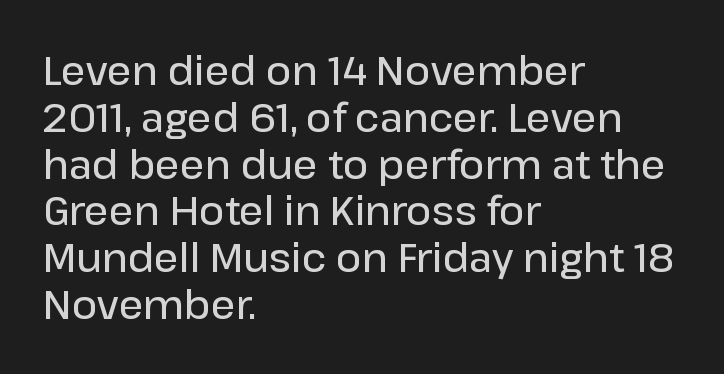
Short note: letters normally spaced. You could not count columns in this text — the font is proportionally spaced. The string is rendered with underlining switched off. Weight: semibold (demi). Tall strokes in this sample are plumb rather than angled.
